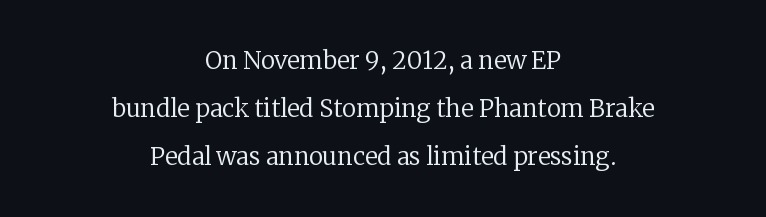
The image shows 24 px text type, upright; set centered, loose line spacing (2.0x), normal letter spacing, not underlined.
